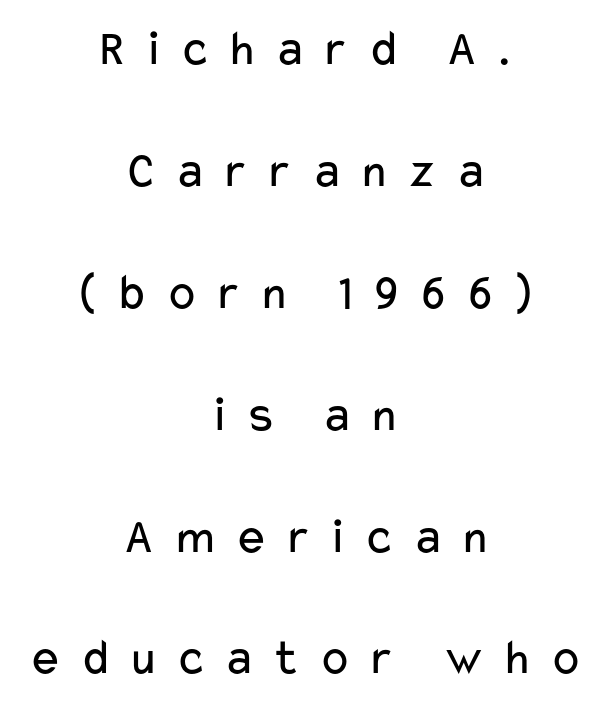
{"serif": "no", "italic": "no", "bold": "no", "weight": "regular", "width": "wide", "stroke_contrast": "low", "x_height": "medium", "monospaced": "no", "underline": "no", "align": "center", "line_spacing": "loose", "line_spacing_ratio": 2.39, "letter_spacing": "wide", "letter_spacing_em": 0.3, "glyph_px": 51}
